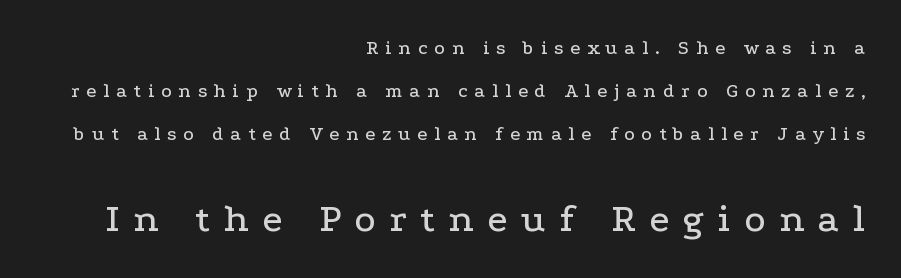
Varying glyph widths throughout — classic text-font behaviour. Type size steps up from the first block to the second. Words float on clear page, feet unadorned. Successive baselines arrive slowly, with a big drop between each. Notice how the passage keeps a crisp vertical edge on the right only.
